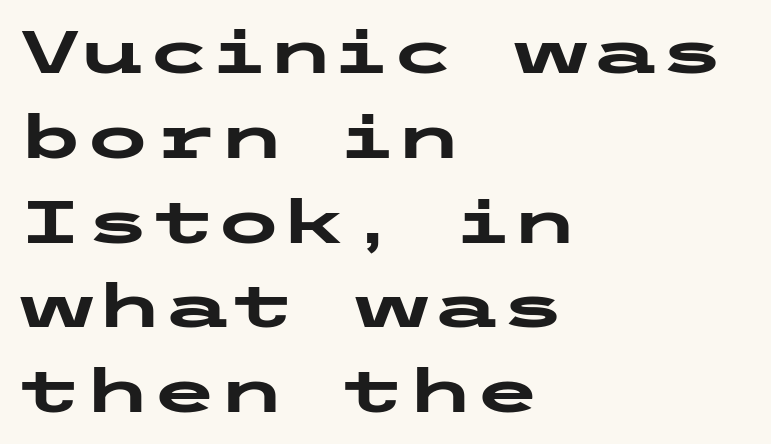
Examine the stroke ends and you'll find no serifs. No word sits above an underline. Strong, thick strokes mark this as bold type. Compared with a centered layout, this one pins lines to the left instead. A typesetter would mark this as roman, not italic.
